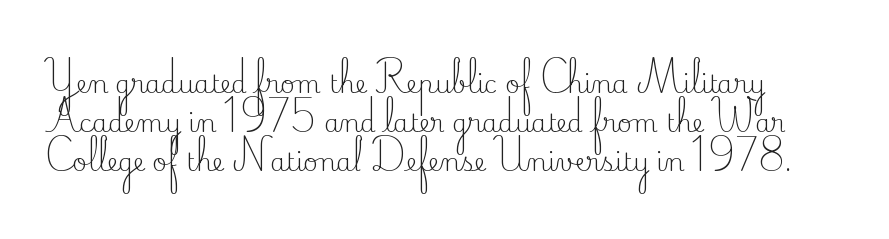
{"italic": "no", "bold": "no", "underline": "no", "line_spacing": "normal", "line_spacing_ratio": 1.56, "letter_spacing": "normal", "letter_spacing_em": 0.0, "glyph_px": 25}
